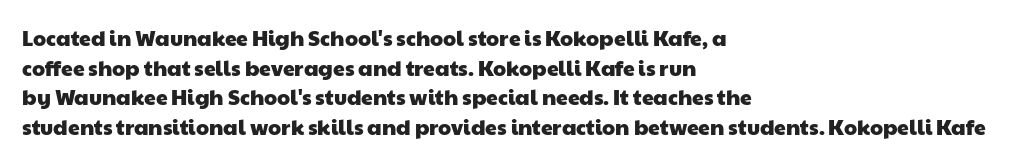
The image shows 21 px text type; set left-aligned, normal line spacing (1.41x), normal letter spacing, not underlined.
